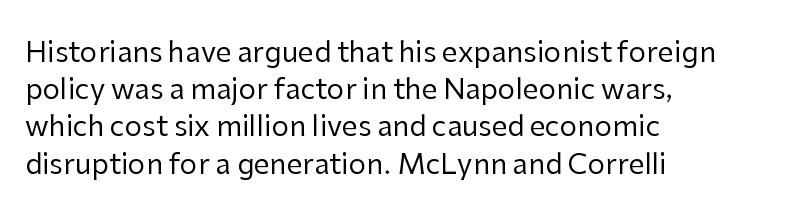
The image shows 28 px regular-weight sans-serif type, upright; set left-aligned, normal line spacing (1.33x), normal letter spacing, not underlined; low stroke contrast and a medium x-height.
